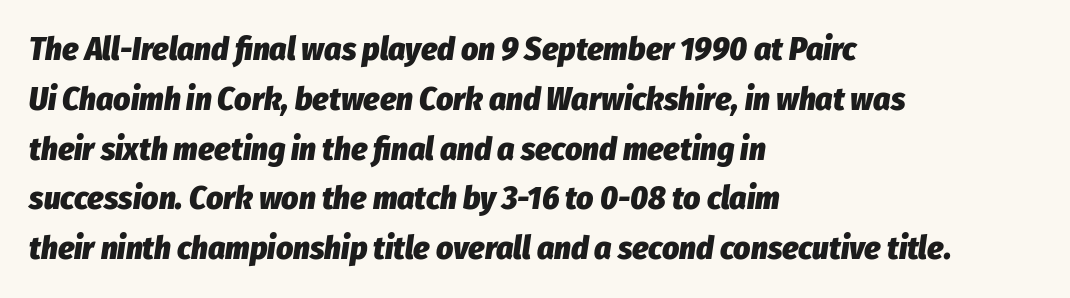
{"italic": "yes", "lean": "right", "slant_degrees": 8, "bold": "yes", "weight": "heavy", "width": "condensed", "stroke_contrast": "low", "x_height": "medium", "monospaced": "no", "underline": "no", "align": "left", "line_spacing": "normal", "line_spacing_ratio": 1.51, "letter_spacing": "normal", "letter_spacing_em": 0.0, "glyph_px": 33}
